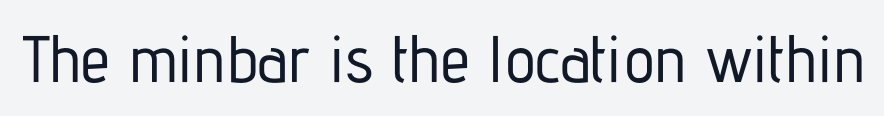
Observe the ordinary spacing: letters are neighbours, not strangers. The specimen omits any rule beneath the text block's lines. This is roman type, the default non-slanted kind. Varying glyph widths throughout — classic text-font behaviour. Nope, no serifs anywhere on these letters.
